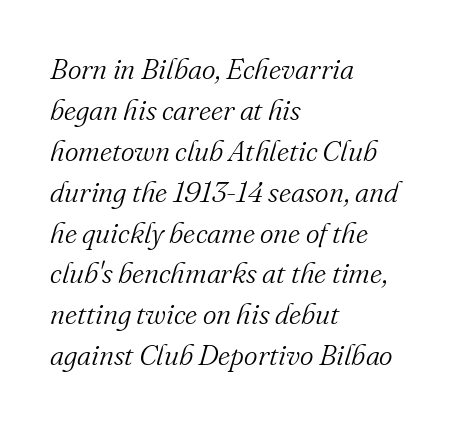
{"serif": "yes", "italic": "yes", "lean": "right", "slant_degrees": 16, "bold": "no", "weight": "light", "width": "normal", "stroke_contrast": "medium", "x_height": "small", "monospaced": "no", "underline": "no", "align": "left", "line_spacing": "normal", "line_spacing_ratio": 1.41, "letter_spacing": "normal", "letter_spacing_em": 0.0, "glyph_px": 29}
